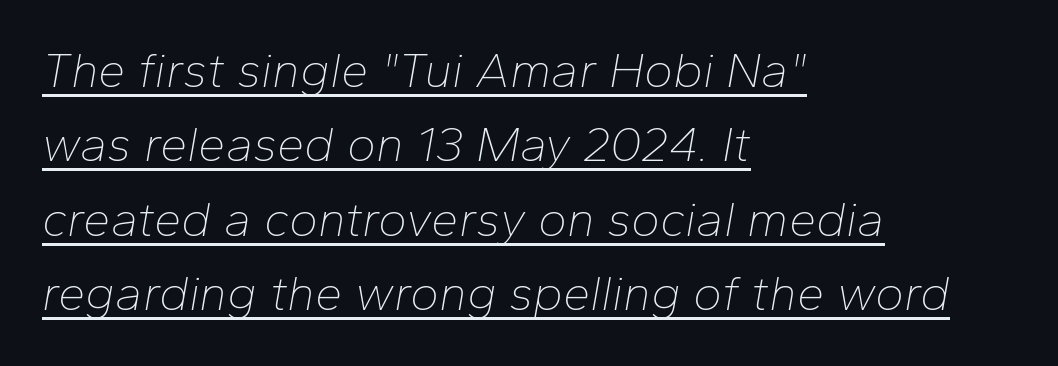
The image shows 49 px thin type, italic (leaning right); set left-aligned, normal line spacing (1.52x), normal letter spacing, underlined; low stroke contrast and a medium x-height.
